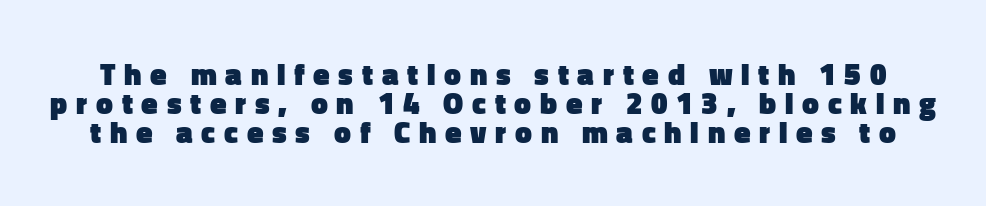
Q: Is the text bold? A: Yes.
Q: Is the text italic (slanted)? A: No, it is upright.
Q: Is the typeface a serif or a sans-serif typeface? A: Sans-serif.
Q: Is the text underlined? A: No.
Q: Is the spacing between letters normal or unusually wide? A: Unusually wide.
Q: Is the spacing between lines tight, normal or loose? A: Tight.
Q: Width (condensed, normal, or wide)? A: Normal.
Q: Stroke contrast? A: Low.
Q: x-height? A: Medium.
Q: Monospaced? A: No.
